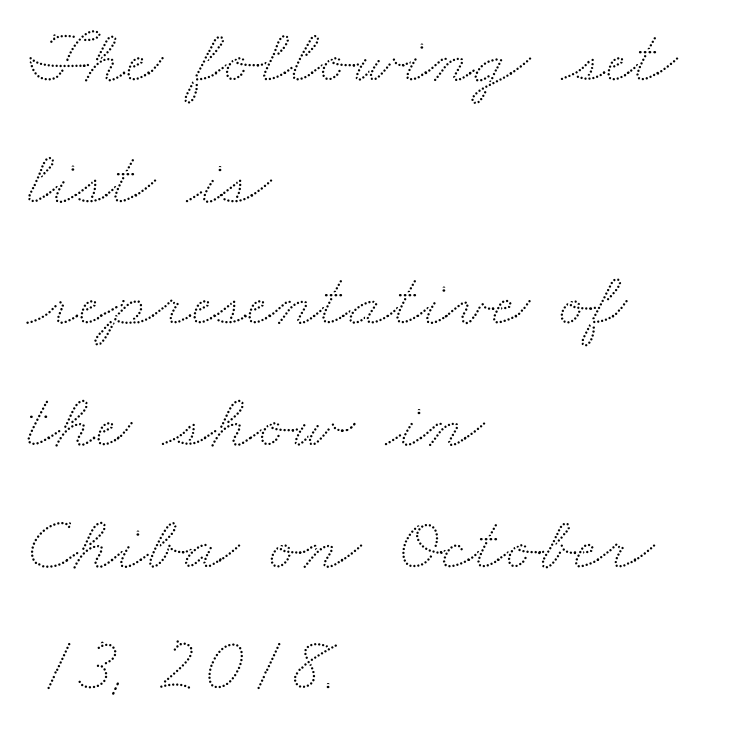
Q: Is the text underlined? A: No.
Q: How is the paragraph aligned? A: Left-aligned.
Q: Is the spacing between letters normal or unusually wide? A: Normal.
Q: Is the spacing between lines tight, normal or loose? A: Normal.
Q: Width (condensed, normal, or wide)? A: Wide.
Q: Stroke contrast? A: Low.
Q: x-height? A: Small.
Q: Monospaced? A: No.
